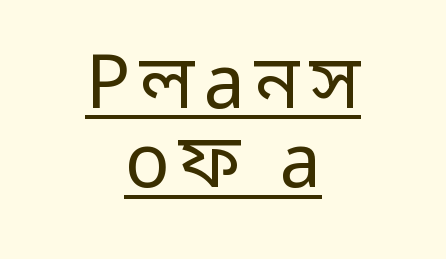
The lettering is marked with a stroke running underneath it. Line starts and ends both wander, symmetrically. This sample has the flowing, uneven cadence of proportional lettering. Italic: no, the glyphs are upright roman.
